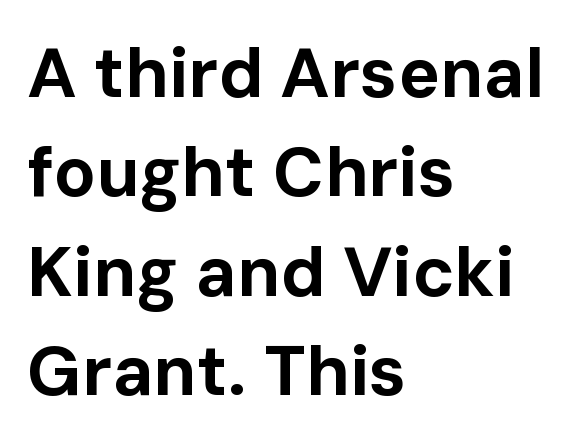
The image shows 70 px bold sans-serif type, upright; set left-aligned, normal line spacing (1.42x), normal letter spacing, not underlined; low stroke contrast and a medium x-height.
